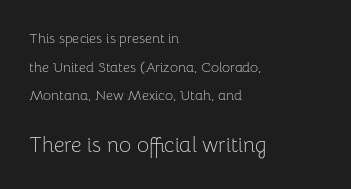
Two sizes are in play, and the larger belongs to the second block. Does the leading feel generous? Absolutely, it's lavish. The gap between lines stays unmarked. Reading down the block, your eye returns to a fixed left position each line. Every character sits straight up, as roman type does. No heavy texture on the line: the type isn't bold.
